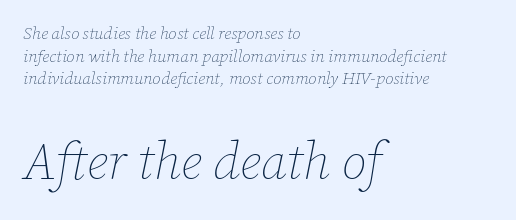
Nobody touched the tracking dial on this one. Reading top to bottom, the characters get bigger at the block break. Underline: absent. Varying glyph widths throughout — classic text-font behaviour. The typeface has the unassuming heft of standard copy or less. Horizontally, the lines are justified to the leading edge only.
